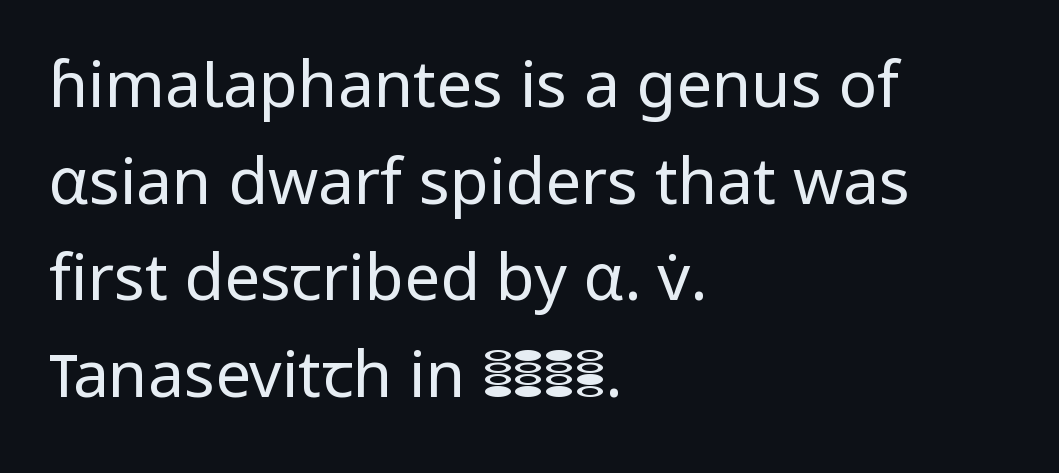
Bare-footed words on every line. Leftover space on each line is placed entirely after the last word. Whoever set this chose a conventional vertical rhythm. Bold? No — there's no thickening of the strokes. Caption: standard tracking, unaltered. Spacing verdict: proportional, widths tailored to each character.
